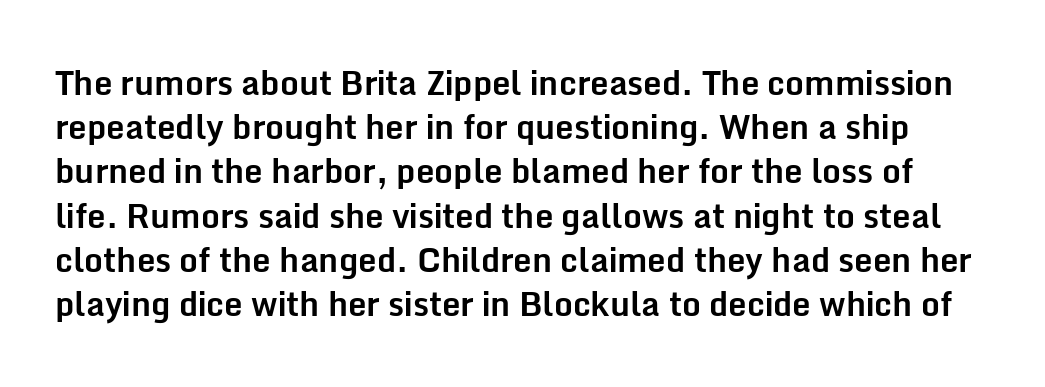
{"serif": "no", "italic": "no", "bold": "yes", "weight": "bold", "width": "normal", "stroke_contrast": "low", "x_height": "medium", "monospaced": "no", "underline": "no", "line_spacing": "normal", "line_spacing_ratio": 1.34, "letter_spacing": "normal", "letter_spacing_em": 0.0, "glyph_px": 33}
